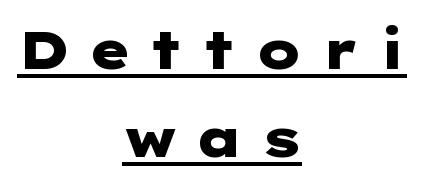
{"serif": "no", "italic": "no", "bold": "yes", "weight": "heavy", "width": "wide", "stroke_contrast": "low", "x_height": "medium", "underline": "yes", "align": "center", "line_spacing": "normal", "line_spacing_ratio": 1.66, "letter_spacing": "wide", "letter_spacing_em": 0.32, "glyph_px": 53}
